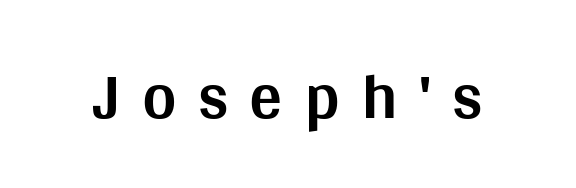
Q: Is the text bold? A: Yes.
Q: Is the text italic (slanted)? A: No, it is upright.
Q: Is the typeface a serif or a sans-serif typeface? A: Sans-serif.
Q: Is the text underlined? A: No.
Q: Is the spacing between letters normal or unusually wide? A: Unusually wide.
Q: Width (condensed, normal, or wide)? A: Normal.
Q: Stroke contrast? A: Medium.
Q: x-height? A: Large.
Q: Monospaced? A: No.
